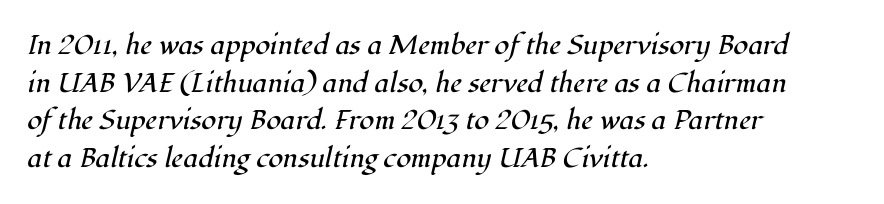
{"italic": "yes", "lean": "right", "slant_degrees": 12, "bold": "no", "underline": "no", "align": "left", "line_spacing": "normal", "line_spacing_ratio": 1.39, "letter_spacing": "normal", "letter_spacing_em": 0.0, "glyph_px": 27}
